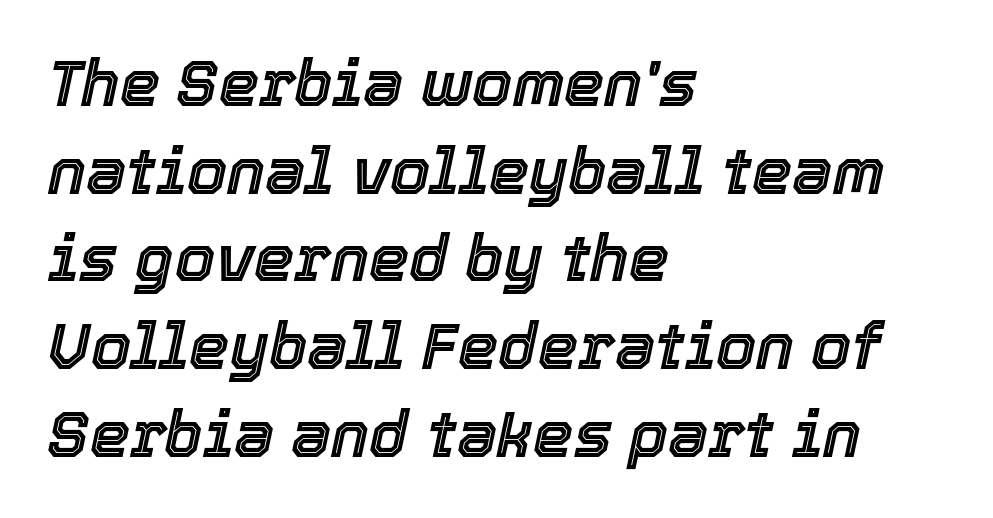
Do the characters align in a grid? No, the font is proportional. Rule under the text: the space is simply empty. Inter-character spacing is left at the font's built-in metrics. Vertically, the passage feels balanced, rows spaced as you'd expect. Slant detected: the letters are inclined.
